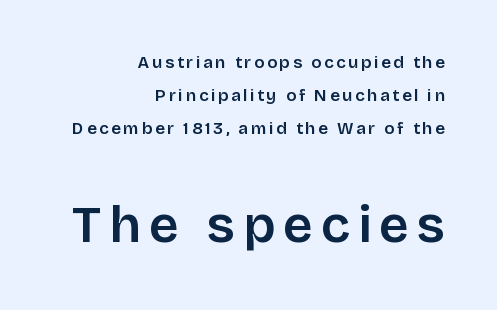
Q: Is the text bold? A: Semi-bold.
Q: Is the text italic (slanted)? A: No, it is upright.
Q: Is the typeface a serif or a sans-serif typeface? A: Sans-serif.
Q: Is the text underlined? A: No.
Q: How is the paragraph aligned? A: Right-aligned.
Q: Is the spacing between lines tight, normal or loose? A: Loose.
Q: Which block of text is set in a larger size, the first (top) or the second (bottom)? A: The second (bottom) one.
Q: Width (condensed, normal, or wide)? A: Normal.
Q: Stroke contrast? A: Low.
Q: x-height? A: Large.
Q: Monospaced? A: No.
